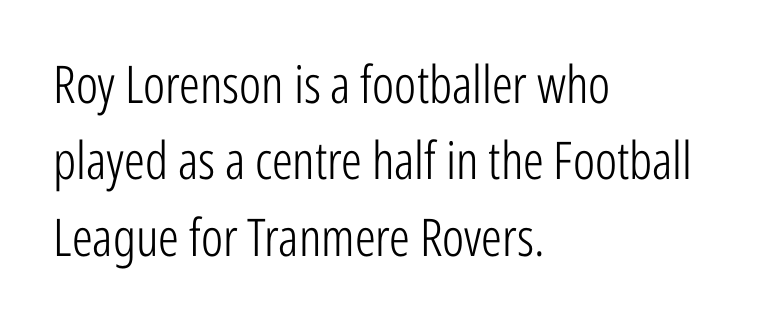
The image shows 52 px light, condensed sans-serif type, upright; set left-aligned, normal line spacing (1.47x), normal letter spacing, not underlined; low stroke contrast and a medium x-height.
